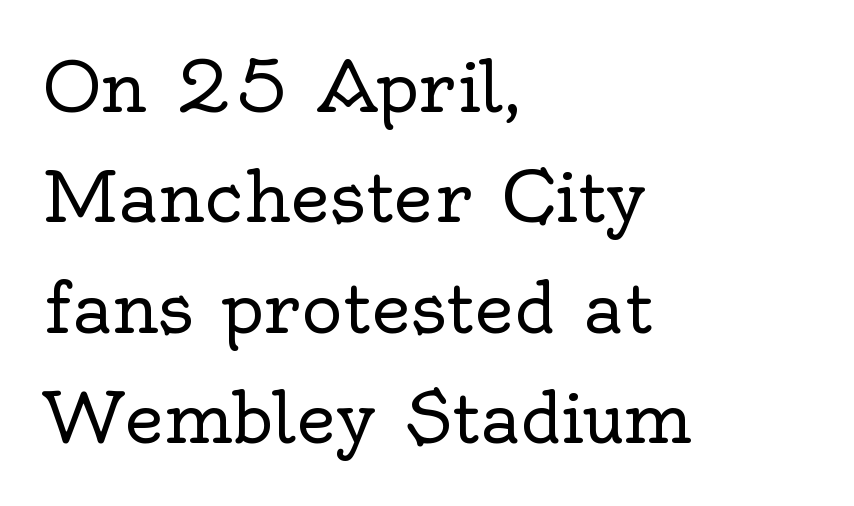
Q: Is the text bold? A: No.
Q: Is the text italic (slanted)? A: No, it is upright.
Q: Is the typeface a serif or a sans-serif typeface? A: Serif.
Q: Is the text underlined? A: No.
Q: How is the paragraph aligned? A: Left-aligned.
Q: Is the spacing between letters normal or unusually wide? A: Normal.
Q: Is the spacing between lines tight, normal or loose? A: Normal.
Q: Width (condensed, normal, or wide)? A: Normal.
Q: x-height? A: Small.
Q: Monospaced? A: No.
